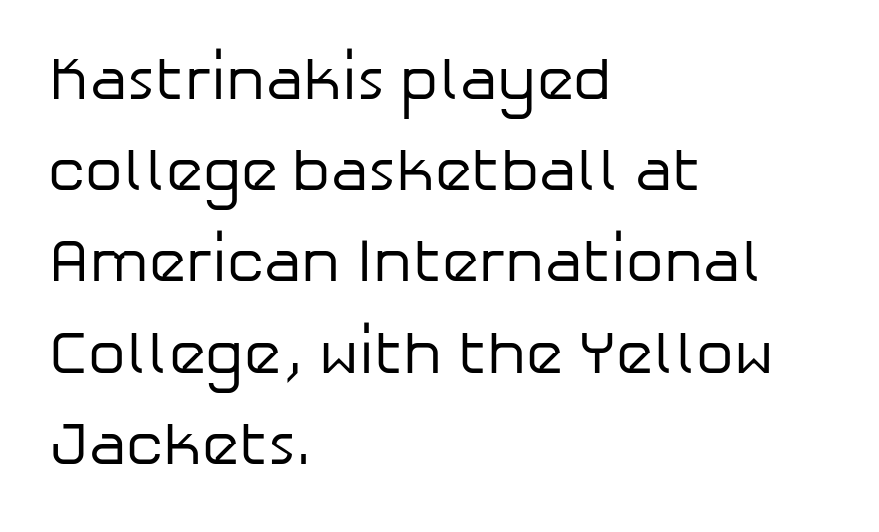
Left-aligned paragraph, ragged on the right. This rendering leaves character spacing at its baseline value. Letters have the restrained weight of plain body copy at most. Designer's note — italics off, roman on. Look at the bottom of the vertical strokes: they stop flat, with no serifs.
